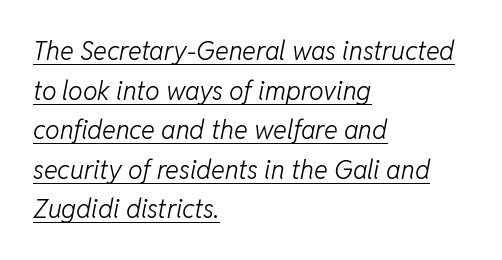
Slant detected: the letters are inclined. Beneath each row of characters lies a ruled line. If you measured baseline to baseline, you'd find a middling distance. The letters look calm and open, with moderate or lighter stems.
